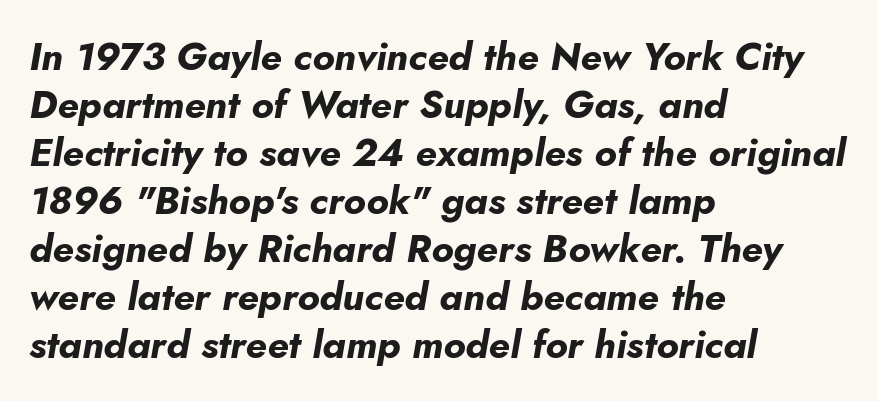
{"italic": "yes", "lean": "right", "slant_degrees": 10, "bold": "yes", "weight": "bold", "width": "normal", "stroke_contrast": "low", "x_height": "small", "monospaced": "no", "underline": "no", "align": "left", "line_spacing_ratio": 1.23, "letter_spacing": "normal", "letter_spacing_em": 0.0, "glyph_px": 39}
